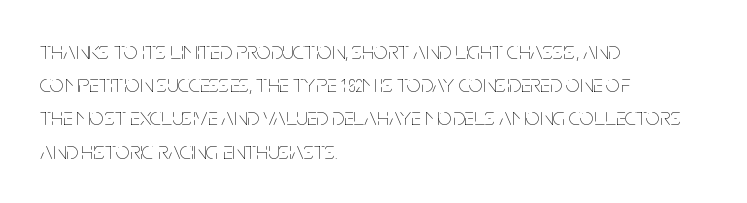
{"italic": "no", "bold": "no", "underline": "no", "align": "left", "line_spacing": "normal", "line_spacing_ratio": 1.33, "letter_spacing": "normal", "letter_spacing_em": 0.0, "glyph_px": 25}
